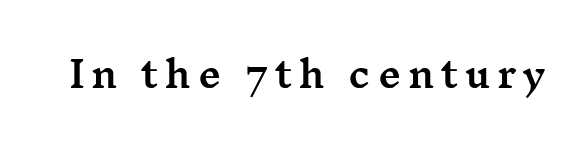
The face used here is proportionally spaced, like ordinary book or web type. This sample uses an upright cut, with every glyph sitting square on the baseline. The characters display serif detailing at their extremities. The string is rendered with underlining switched off.
